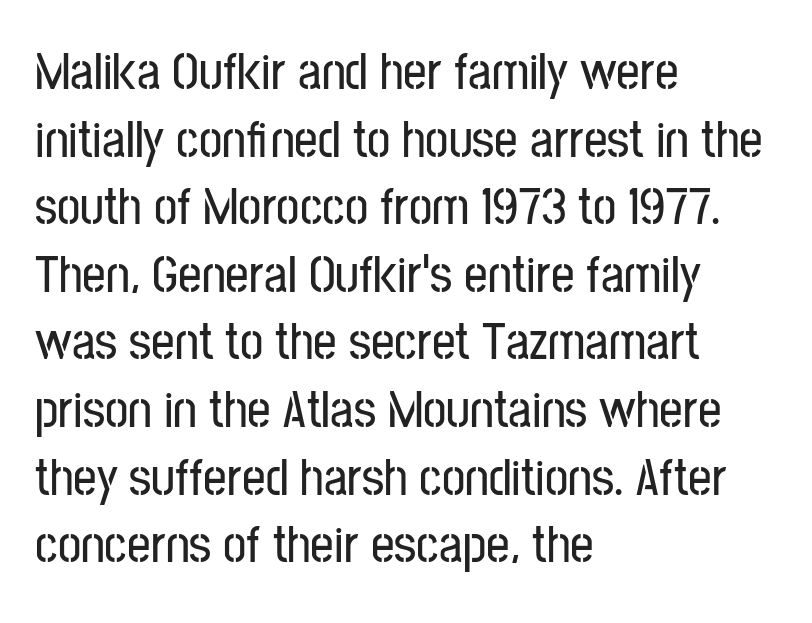
Q: Is the text italic (slanted)? A: No, it is upright.
Q: Is the typeface a serif or a sans-serif typeface? A: Sans-serif.
Q: Is the text underlined? A: No.
Q: How is the paragraph aligned? A: Left-aligned.
Q: Is the spacing between letters normal or unusually wide? A: Normal.
Q: Is the spacing between lines tight, normal or loose? A: Normal.
Q: Width (condensed, normal, or wide)? A: Condensed.
Q: Stroke contrast? A: Low.
Q: x-height? A: Medium.
Q: Monospaced? A: No.
